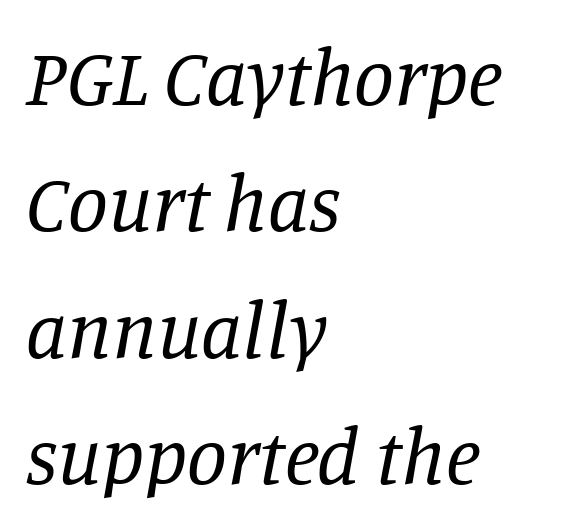
The image shows 80 px regular-weight serif type, italic (leaning right); set left-aligned, normal line spacing (1.58x), normal letter spacing, not underlined; low stroke contrast and a large x-height.
